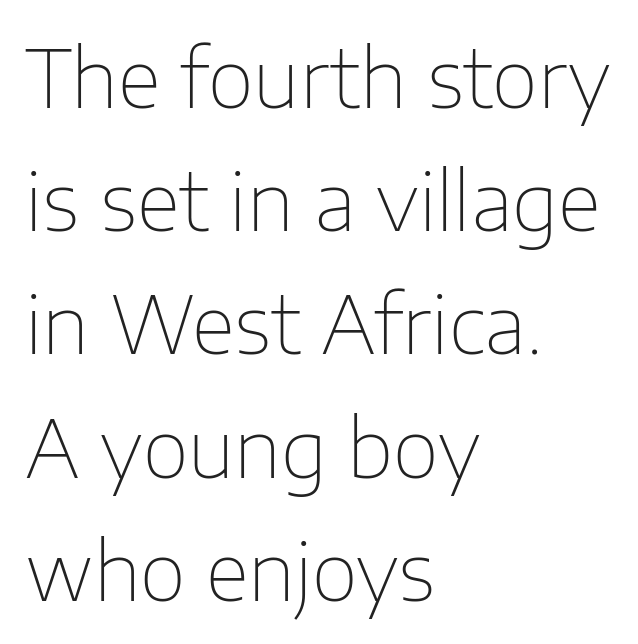
Tracking here is standard; glyphs follow each other at the usual distance. You can tell it's not italic because the verticals are truly vertical. Weight class: somewhere from thin through regular. Notice how the passage keeps a crisp vertical edge on the left only. The font family rendered here belongs to the sans-serif group. Spacing verdict: proportional, widths tailored to each character.
